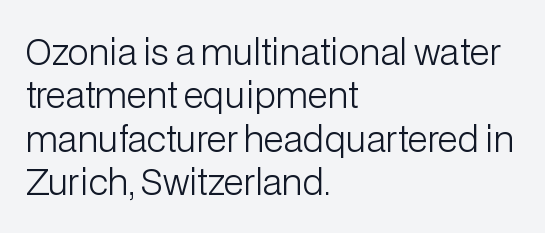
Does the lettering tilt? It doesn't — this is upright. The ragged edge is on the right, which tells us the setting is flush left. The typeface has the unassuming heft of standard copy or less. The words here are not underlined.
